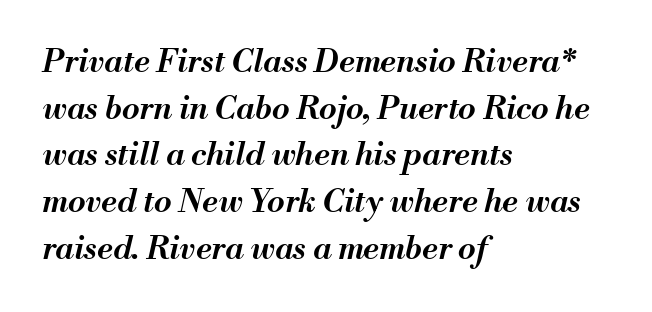
Descenders hang freely into open space. The face used here is rendered with its standard letterfit. Each line starts at the same left margin while the right side varies. Think of a printed novel: that variable character pitch is what you see here. These lines carry some extra weight — a demibold, not a full bold.
